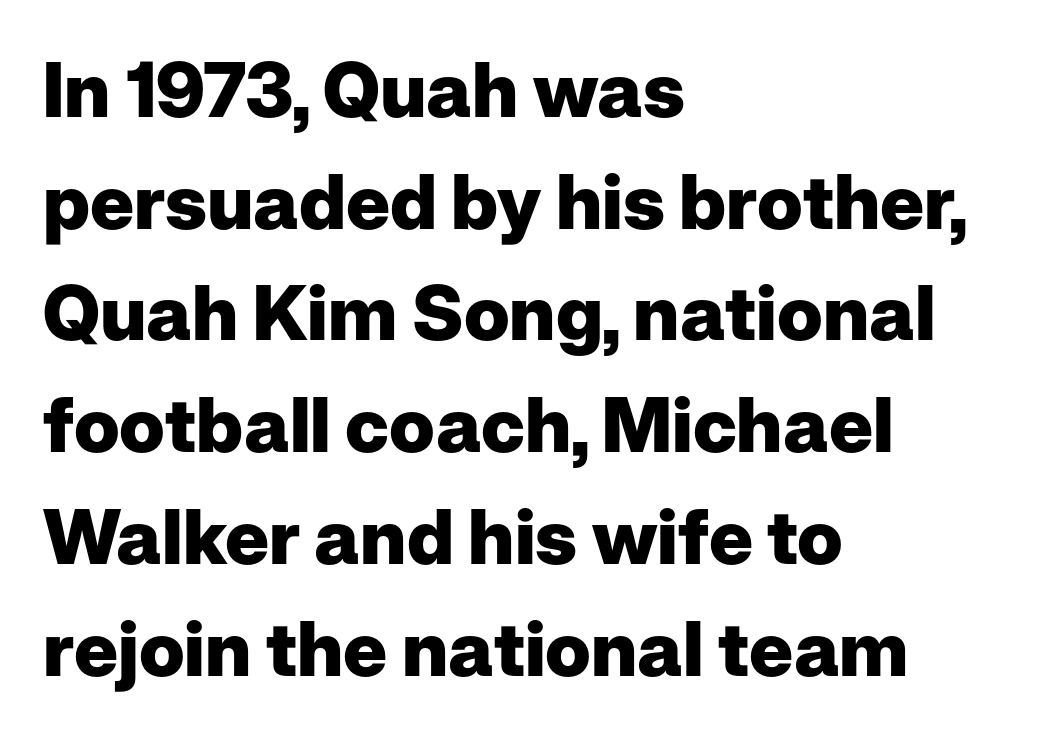
Q: Is the text bold? A: Yes.
Q: Is the text italic (slanted)? A: No, it is upright.
Q: Is the typeface a serif or a sans-serif typeface? A: Sans-serif.
Q: Is the text underlined? A: No.
Q: How is the paragraph aligned? A: Left-aligned.
Q: Is the spacing between letters normal or unusually wide? A: Normal.
Q: Is the spacing between lines tight, normal or loose? A: Normal.
Q: Width (condensed, normal, or wide)? A: Normal.
Q: Stroke contrast? A: Low.
Q: x-height? A: Medium.
Q: Monospaced? A: No.
